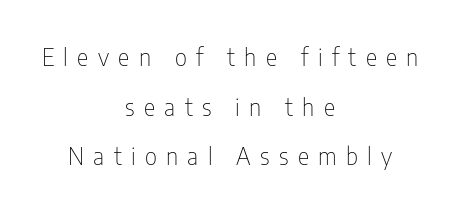
Q: Is the text bold? A: No.
Q: Is the text italic (slanted)? A: No, it is upright.
Q: Is the text underlined? A: No.
Q: How is the paragraph aligned? A: Centered.
Q: Is the spacing between letters normal or unusually wide? A: Unusually wide.
Q: Is the spacing between lines tight, normal or loose? A: Loose.
